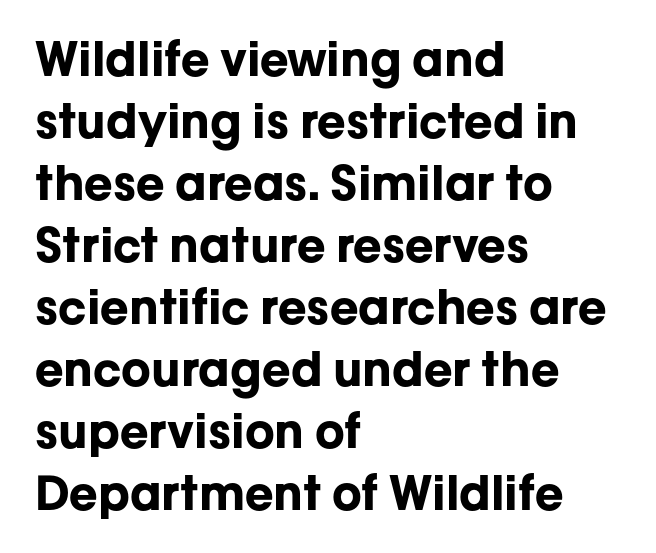
Q: Is the text bold? A: Yes.
Q: Is the text italic (slanted)? A: No, it is upright.
Q: Is the typeface a serif or a sans-serif typeface? A: Sans-serif.
Q: Is the text underlined? A: No.
Q: How is the paragraph aligned? A: Left-aligned.
Q: Is the spacing between letters normal or unusually wide? A: Normal.
Q: Is the spacing between lines tight, normal or loose? A: Normal.
Q: Width (condensed, normal, or wide)? A: Normal.
Q: Stroke contrast? A: Low.
Q: x-height? A: Medium.
Q: Monospaced? A: No.
